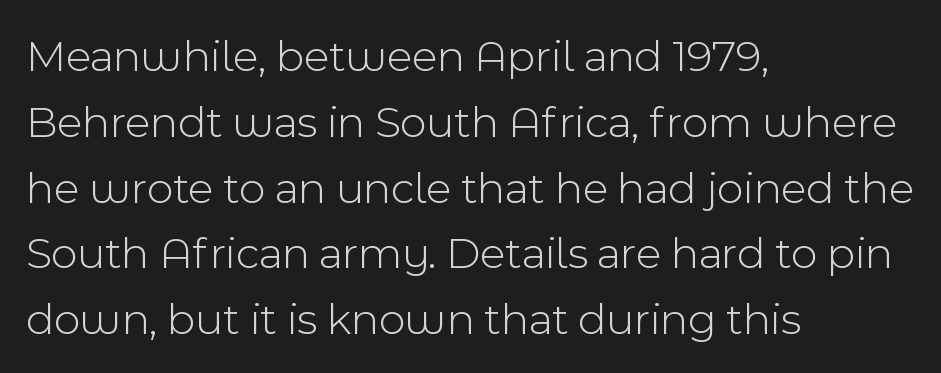
Interline gaps are of average width in this sample. Spacing between characters is what you'd get straight out of the box. A roman cut, with each character standing at attention. The passage is arranged the way most books set body copy — flush left.
